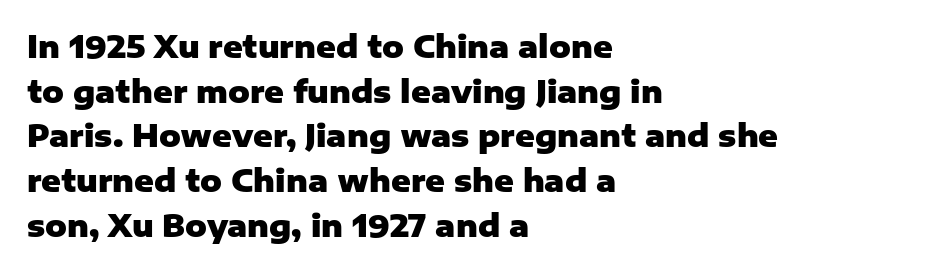
Q: Is the text bold? A: Yes.
Q: Is the text italic (slanted)? A: No, it is upright.
Q: Is the typeface a serif or a sans-serif typeface? A: Sans-serif.
Q: Is the text underlined? A: No.
Q: How is the paragraph aligned? A: Left-aligned.
Q: Is the spacing between letters normal or unusually wide? A: Normal.
Q: Is the spacing between lines tight, normal or loose? A: Normal.
Q: Width (condensed, normal, or wide)? A: Normal.
Q: Stroke contrast? A: Low.
Q: x-height? A: Medium.
Q: Monospaced? A: No.
